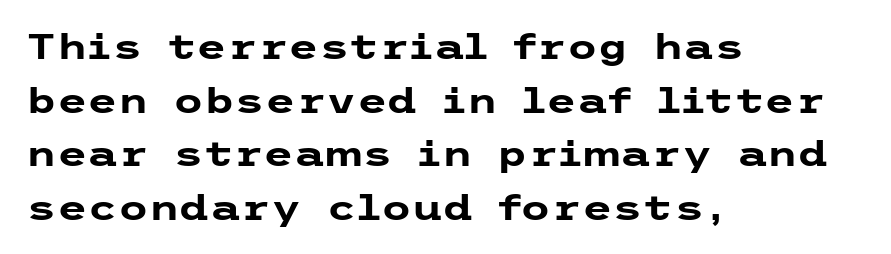
{"serif": "no", "italic": "no", "bold": "yes", "weight": "heavy", "width": "wide", "stroke_contrast": "low", "x_height": "medium", "underline": "no", "align": "left", "line_spacing": "normal", "line_spacing_ratio": 1.53, "letter_spacing": "normal", "letter_spacing_em": 0.0, "glyph_px": 35}
